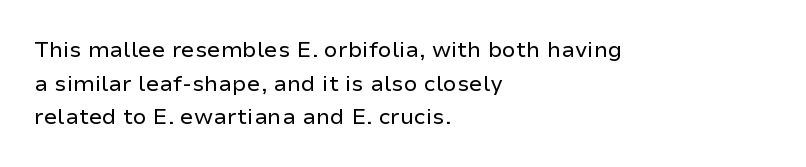
Q: Is the text bold? A: No.
Q: Is the text italic (slanted)? A: No, it is upright.
Q: Is the text underlined? A: No.
Q: How is the paragraph aligned? A: Left-aligned.
Q: Is the spacing between letters normal or unusually wide? A: Normal.
Q: Is the spacing between lines tight, normal or loose? A: Normal.
